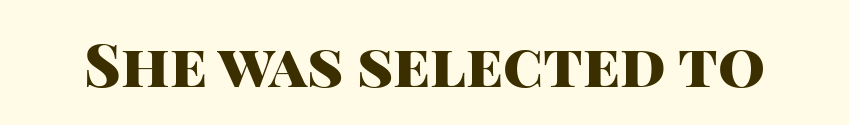
Q: Is the text bold? A: Yes.
Q: Is the text italic (slanted)? A: No, it is upright.
Q: Is the typeface a serif or a sans-serif typeface? A: Sans-serif.
Q: Is the text underlined? A: No.
Q: Is the spacing between letters normal or unusually wide? A: Normal.
Q: Width (condensed, normal, or wide)? A: Normal.
Q: Stroke contrast? A: High.
Q: x-height? A: Large.
Q: Monospaced? A: No.
